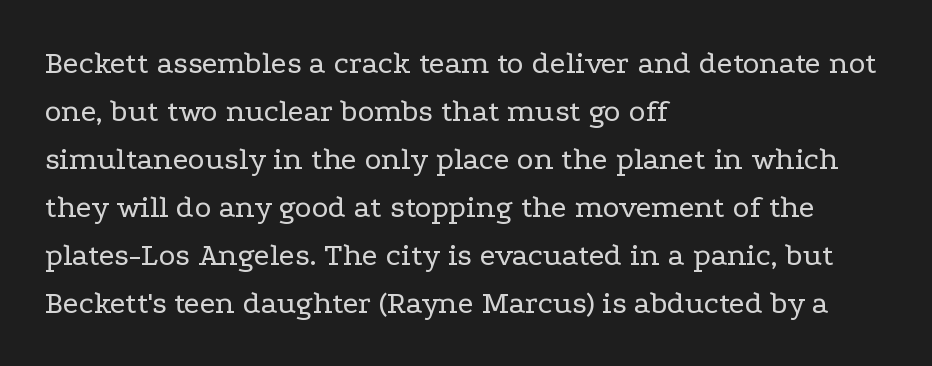
Q: Is the text bold? A: No.
Q: Is the text italic (slanted)? A: No, it is upright.
Q: Is the typeface a serif or a sans-serif typeface? A: Serif.
Q: Is the text underlined? A: No.
Q: How is the paragraph aligned? A: Left-aligned.
Q: Is the spacing between letters normal or unusually wide? A: Normal.
Q: Is the spacing between lines tight, normal or loose? A: Normal.
Q: Width (condensed, normal, or wide)? A: Wide.
Q: Stroke contrast? A: Low.
Q: x-height? A: Medium.
Q: Monospaced? A: No.
